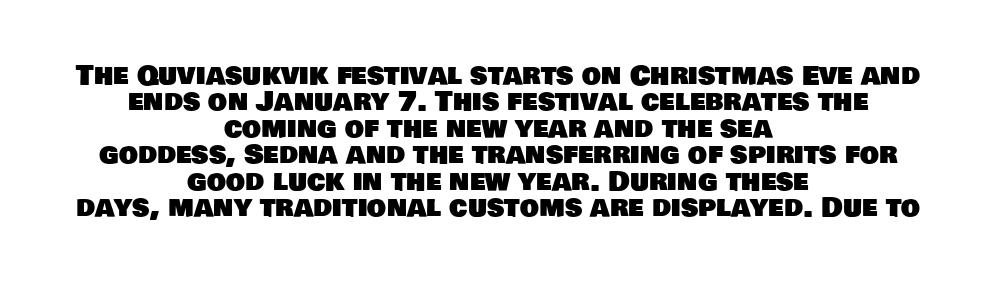
The image shows 27 px text type; set centered, tight line spacing (0.98x), normal letter spacing, not underlined.
